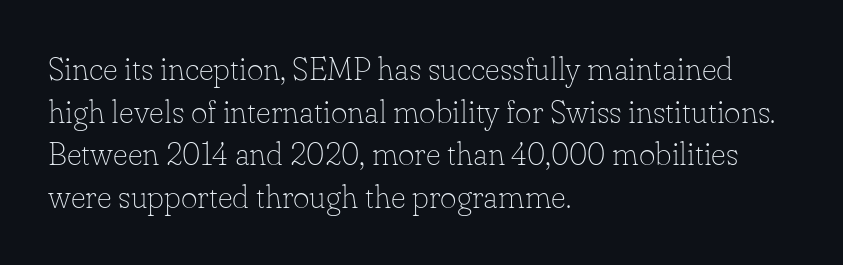
Q: Is the text bold? A: No.
Q: Is the text italic (slanted)? A: No, it is upright.
Q: Is the typeface a serif or a sans-serif typeface? A: Serif.
Q: Is the text underlined? A: No.
Q: How is the paragraph aligned? A: Left-aligned.
Q: Is the spacing between letters normal or unusually wide? A: Normal.
Q: Is the spacing between lines tight, normal or loose? A: Normal.
Q: Width (condensed, normal, or wide)? A: Normal.
Q: Stroke contrast? A: Low.
Q: x-height? A: Small.
Q: Monospaced? A: No.
